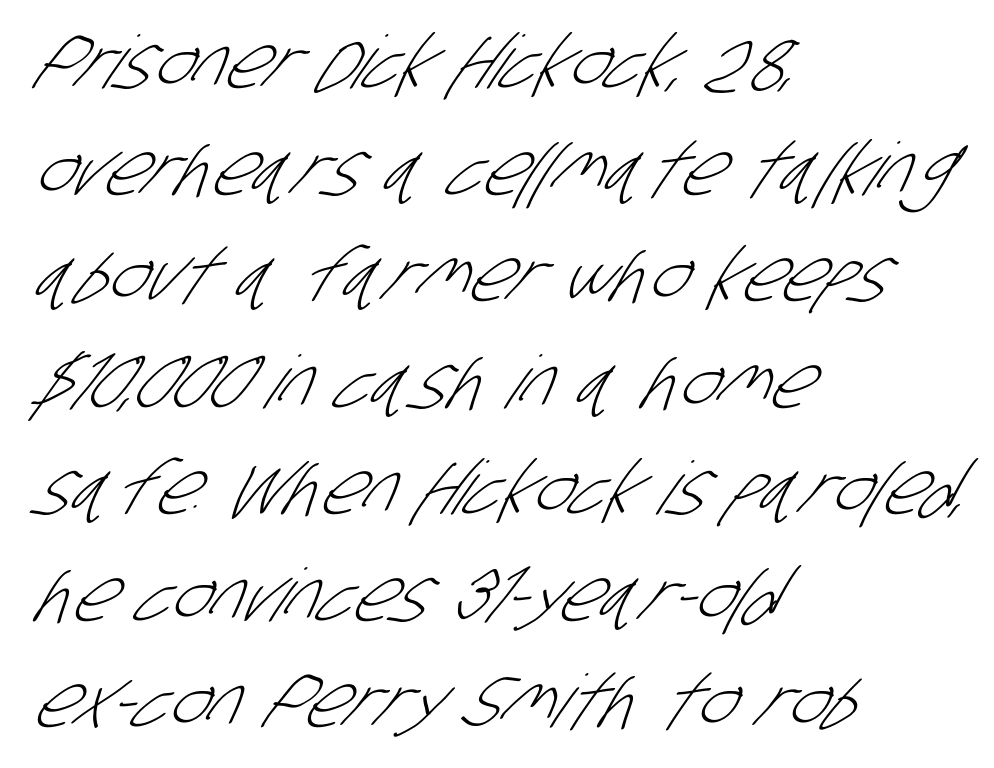
Q: Is the text bold? A: No.
Q: Is the typeface a serif or a sans-serif typeface? A: Sans-serif.
Q: Is the text underlined? A: No.
Q: How is the paragraph aligned? A: Left-aligned.
Q: Is the spacing between letters normal or unusually wide? A: Normal.
Q: Is the spacing between lines tight, normal or loose? A: Normal.
Q: Width (condensed, normal, or wide)? A: Condensed.
Q: Stroke contrast? A: Low.
Q: x-height? A: Large.
Q: Monospaced? A: No.
